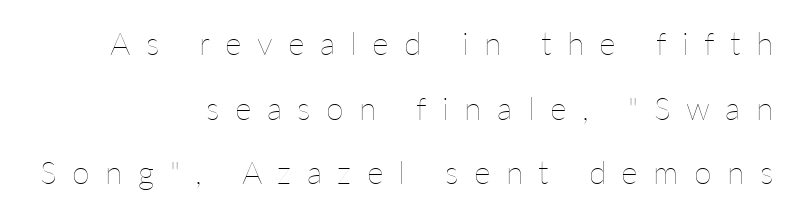
{"italic": "no", "bold": "no", "weight": "thin", "width": "normal", "stroke_contrast": "low", "x_height": "medium", "monospaced": "no", "underline": "no", "align": "right", "line_spacing": "loose", "line_spacing_ratio": 2.02, "letter_spacing": "wide", "letter_spacing_em": 0.48, "glyph_px": 32}
